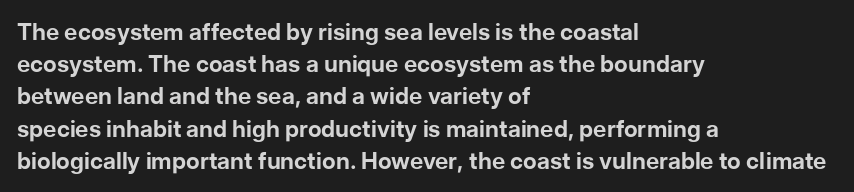
{"italic": "no", "bold": "yes", "underline": "no", "align": "left", "line_spacing": "normal", "line_spacing_ratio": 1.4, "letter_spacing": "normal", "letter_spacing_em": 0.0, "glyph_px": 23}
